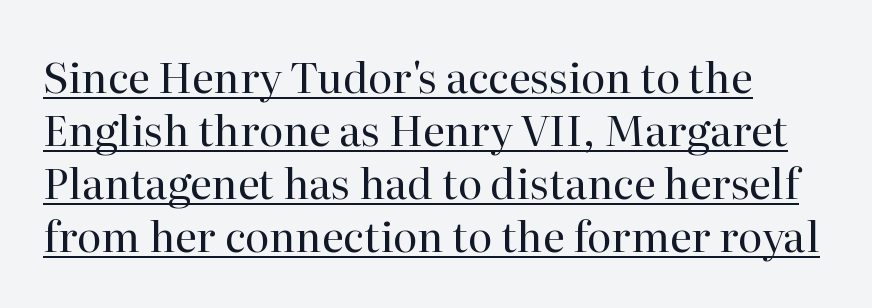
The image shows 42 px regular-weight serif type, upright; set normal line spacing (1.26x), normal letter spacing, underlined; high stroke contrast and a medium x-height.
